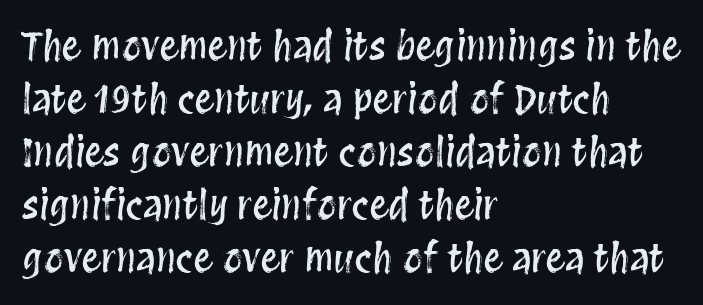
Honestly, the row spacing looks completely unremarkable. What stands out about the letter spacing? Nothing — it is the standard amount. One-word summary of the alignment: left. The gap between lines stays unmarked. Proportional: the letters do not fall into vertical columns.
